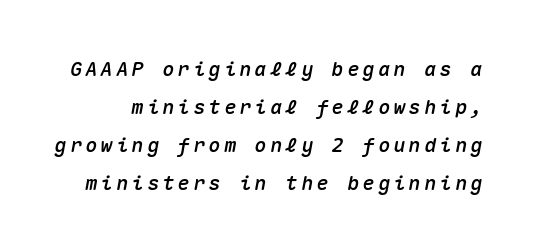
Underline: absent. A typesetter would call this leading open, well beyond the default. The lettering tilts uniformly, giving the passage an italic look.
